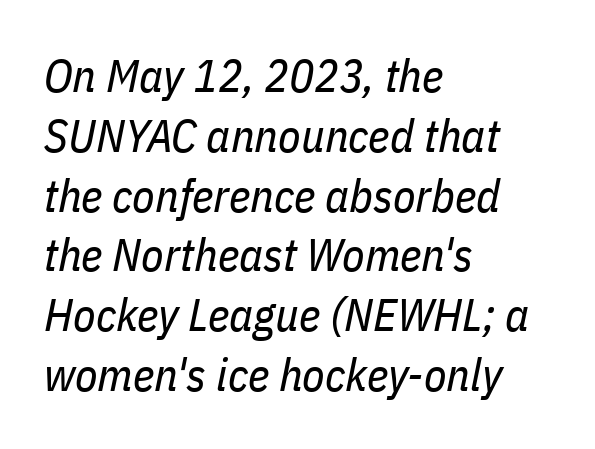
{"italic": "yes", "lean": "right", "slant_degrees": 11, "bold": "no", "weight": "regular", "width": "condensed", "stroke_contrast": "low", "x_height": "medium", "monospaced": "no", "underline": "no", "align": "left", "line_spacing": "normal", "line_spacing_ratio": 1.3, "letter_spacing": "normal", "letter_spacing_em": 0.0, "glyph_px": 46}
